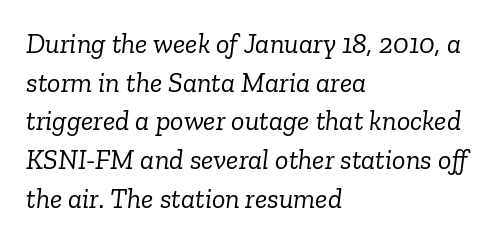
{"serif": "yes", "italic": "yes", "lean": "right", "slant_degrees": 6, "bold": "no", "weight": "light", "width": "normal", "stroke_contrast": "low", "x_height": "medium", "monospaced": "no", "underline": "no", "align": "left", "line_spacing": "normal", "line_spacing_ratio": 1.38, "letter_spacing": "normal", "letter_spacing_em": 0.0, "glyph_px": 28}
